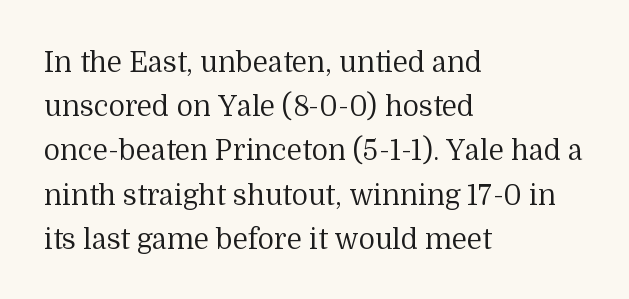
Q: Is the text bold? A: No.
Q: Is the text italic (slanted)? A: No, it is upright.
Q: Is the typeface a serif or a sans-serif typeface? A: Serif.
Q: Is the text underlined? A: No.
Q: How is the paragraph aligned? A: Left-aligned.
Q: Is the spacing between letters normal or unusually wide? A: Normal.
Q: Is the spacing between lines tight, normal or loose? A: Normal.
Q: Width (condensed, normal, or wide)? A: Normal.
Q: Stroke contrast? A: Medium.
Q: x-height? A: Medium.
Q: Monospaced? A: No.
